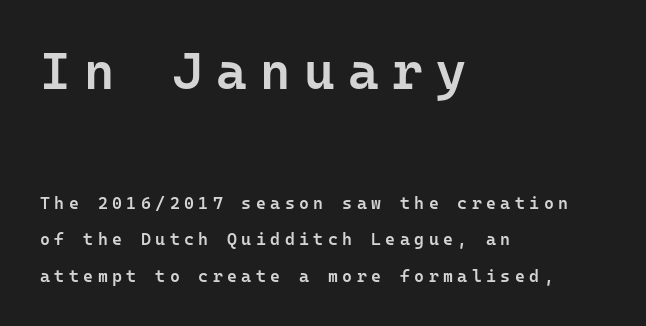
{"serif": "no", "italic": "no", "bold": "semi", "weight": "semibold", "width": "normal", "stroke_contrast": "low", "x_height": "medium", "monospaced": "yes", "underline": "no", "align": "left", "line_spacing": "loose", "line_spacing_ratio": 2.14, "letter_spacing": "wide", "letter_spacing_em": 0.26, "larger_block": "first", "size_ratio": 3.06, "glyph_px": 52}
